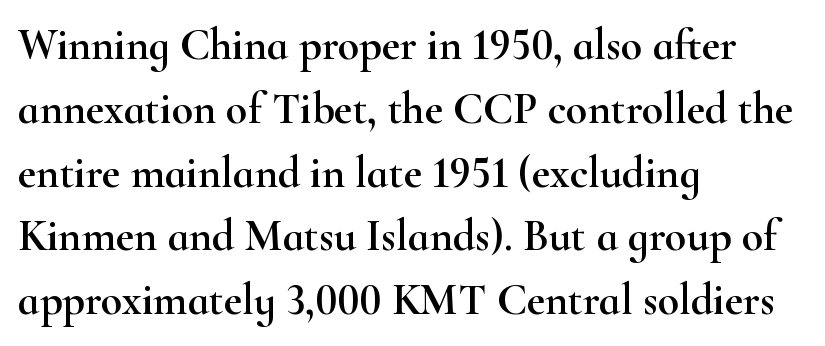
Whoever set this chose a conventional vertical rhythm. Is the block centered? No — it sits flush against the left margin. Nobody drew a line under any word here. Compared with typical body copy, the letter spacing here is the same.
